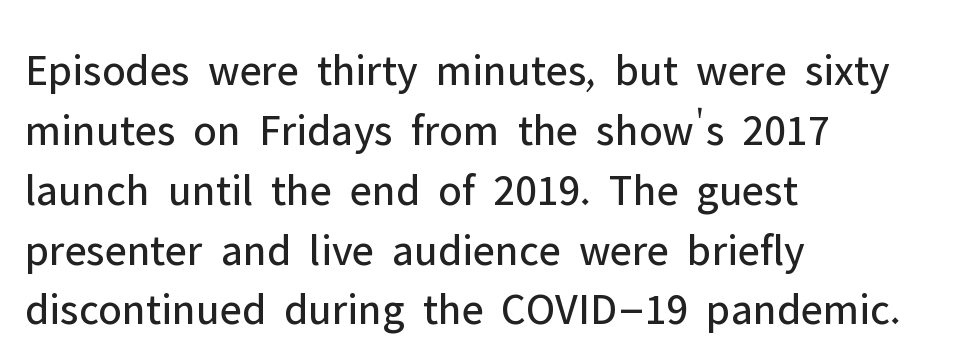
The image shows 45 px regular-weight sans-serif type, upright; set left-aligned, normal line spacing (1.33x), normal letter spacing, not underlined; low stroke contrast and a medium x-height.
